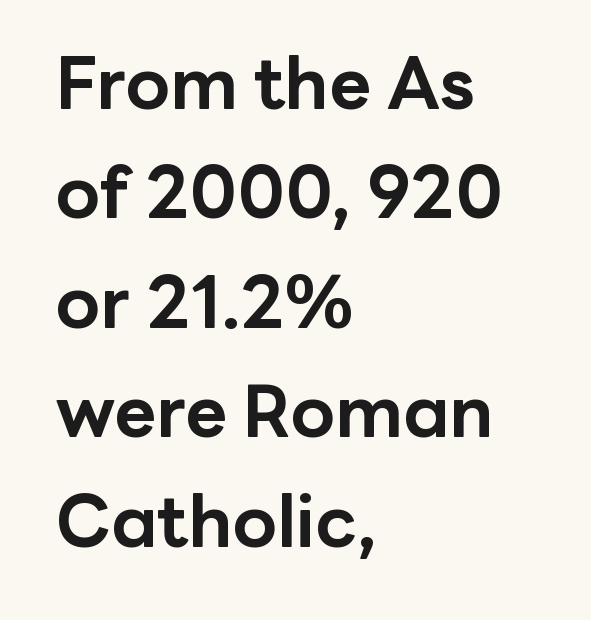
A classic flush-left, rag-right setting is used for this passage. This sample uses an upright cut, with every glyph sitting square on the baseline. Pretty heavy lettering here — definitely bold. The words here are not underlined. Whoever set this chose a conventional vertical rhythm.
